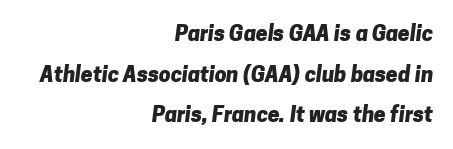
The zone under the glyphs is completely vacant. Is the letter spacing exaggerated? No — it looks like the ordinary default. The space between consecutive lines is lavish. Compared with an ordinary text face, these strokes are far heavier — a full bold. Notice how the passage keeps a crisp vertical edge on the right only.
